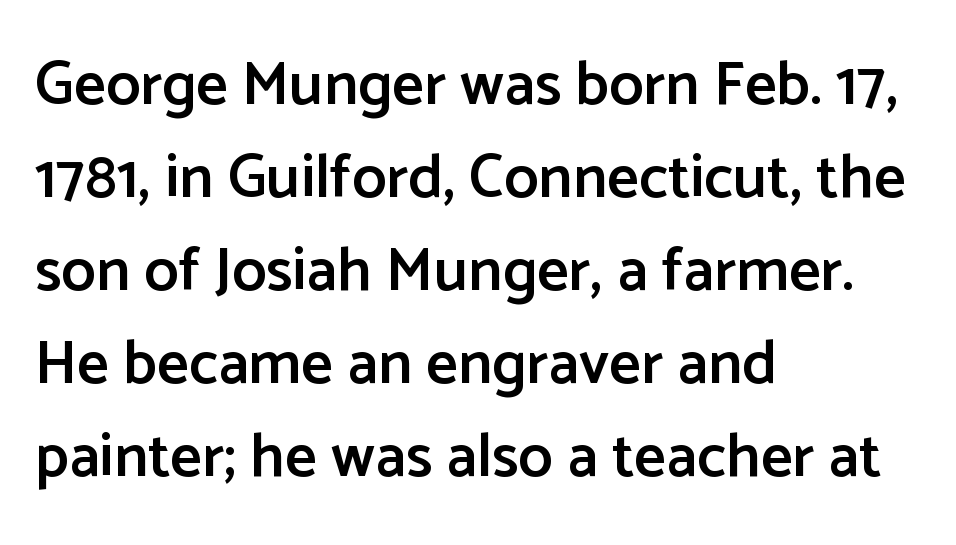
Q: Is the text bold? A: Semi-bold.
Q: Is the text italic (slanted)? A: No, it is upright.
Q: Is the typeface a serif or a sans-serif typeface? A: Sans-serif.
Q: Is the text underlined? A: No.
Q: How is the paragraph aligned? A: Left-aligned.
Q: Is the spacing between letters normal or unusually wide? A: Normal.
Q: Is the spacing between lines tight, normal or loose? A: Normal.
Q: Width (condensed, normal, or wide)? A: Normal.
Q: Stroke contrast? A: Low.
Q: x-height? A: Medium.
Q: Monospaced? A: No.
